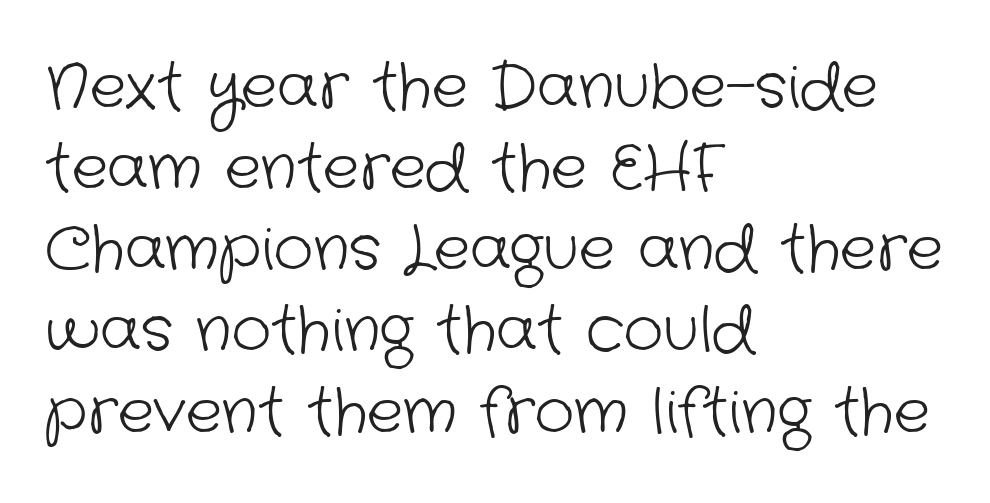
The image shows 61 px light sans-serif type; set left-aligned, normal line spacing (1.33x), normal letter spacing, not underlined; low stroke contrast and a medium x-height.
